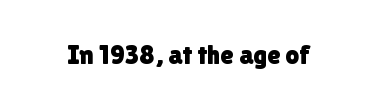
Q: Is the text italic (slanted)? A: No, it is upright.
Q: Is the text underlined? A: No.
Q: Is the spacing between letters normal or unusually wide? A: Normal.
